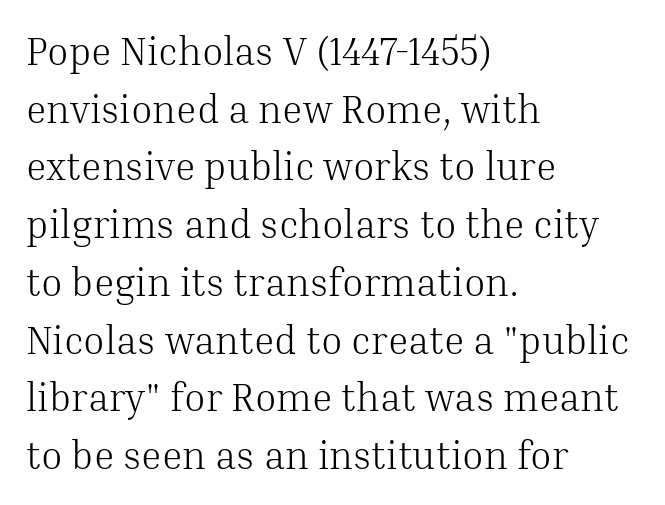
Normally led — the rows are evenly, conventionally spaced. Just letters on the line, the space beneath them empty. Weight: not bold — regular or lighter. Each word holds together tightly as a unit, with standard inter-letter gaps. Rendered with straight, roman letterforms. The paragraph has a hard left edge and a soft right edge.
